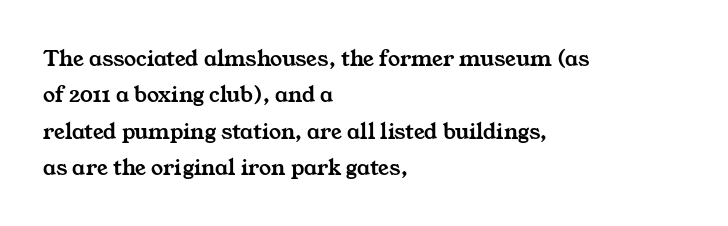
The image shows 24 px text type; set left-aligned, normal line spacing (1.52x), normal letter spacing, not underlined.
